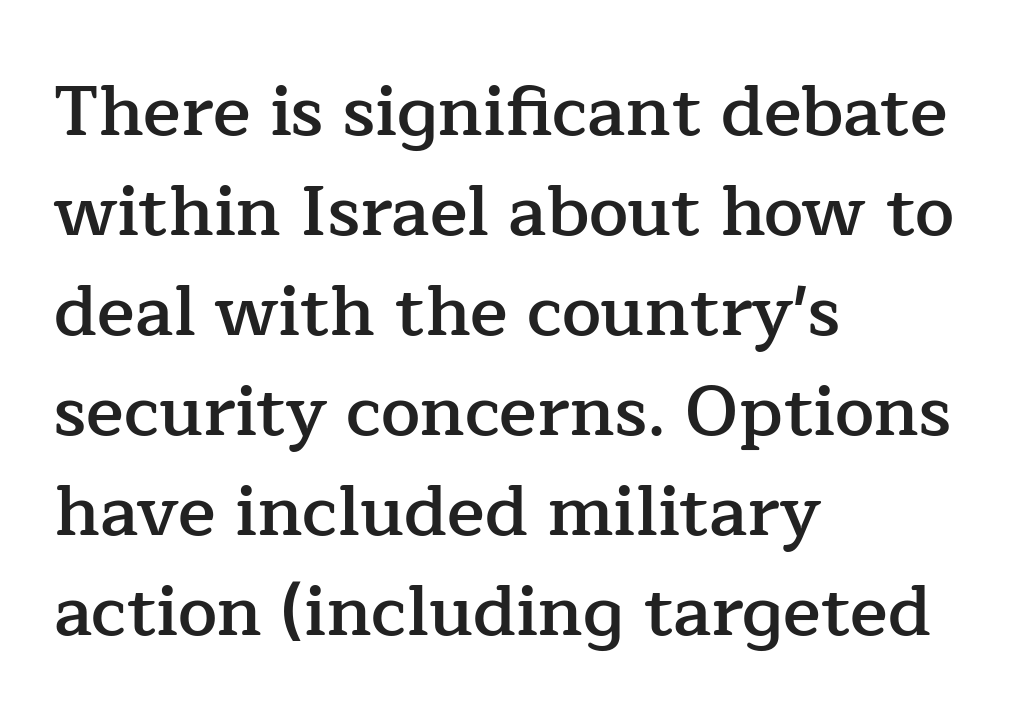
Q: Is the text bold? A: Semi-bold.
Q: Is the text italic (slanted)? A: No, it is upright.
Q: Is the typeface a serif or a sans-serif typeface? A: Serif.
Q: Is the text underlined? A: No.
Q: How is the paragraph aligned? A: Left-aligned.
Q: Is the spacing between letters normal or unusually wide? A: Normal.
Q: Is the spacing between lines tight, normal or loose? A: Normal.
Q: Width (condensed, normal, or wide)? A: Normal.
Q: Stroke contrast? A: Low.
Q: x-height? A: Medium.
Q: Monospaced? A: No.
